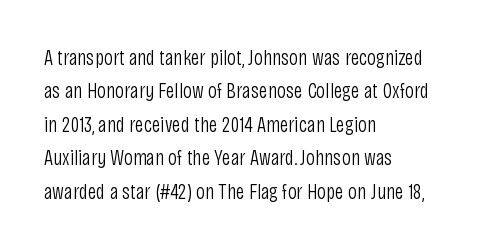
The image shows 22 px text type, upright; set left-aligned, normal line spacing (1.52x), normal letter spacing, not underlined.
